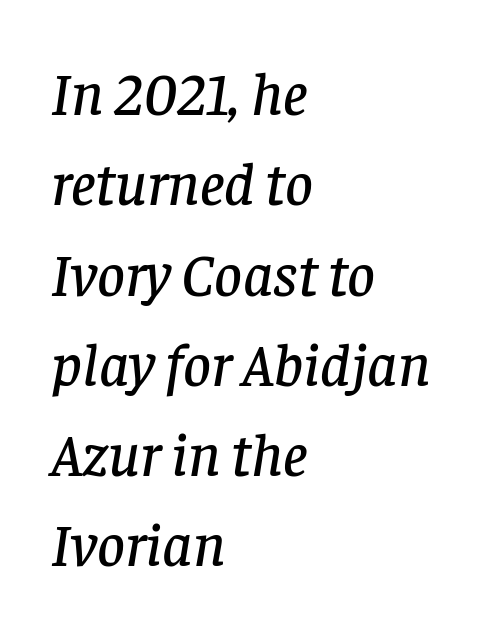
Q: Is the text italic (slanted)? A: Yes, it leans right by about 8 degrees.
Q: Is the typeface a serif or a sans-serif typeface? A: Serif.
Q: Is the text underlined? A: No.
Q: How is the paragraph aligned? A: Left-aligned.
Q: Is the spacing between letters normal or unusually wide? A: Normal.
Q: Is the spacing between lines tight, normal or loose? A: Normal.
Q: Width (condensed, normal, or wide)? A: Normal.
Q: Stroke contrast? A: Low.
Q: x-height? A: Large.
Q: Monospaced? A: No.
